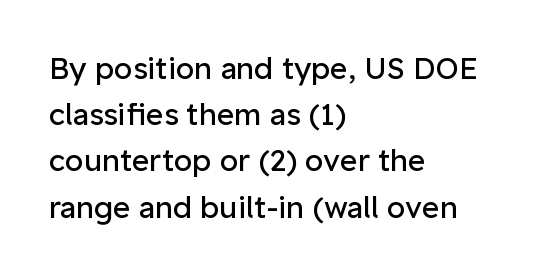
{"serif": "no", "italic": "no", "bold": "no", "weight": "regular", "width": "normal", "stroke_contrast": "low", "x_height": "medium", "monospaced": "no", "underline": "no", "align": "left", "line_spacing": "normal", "line_spacing_ratio": 1.54, "letter_spacing": "normal", "letter_spacing_em": 0.0, "glyph_px": 30}
